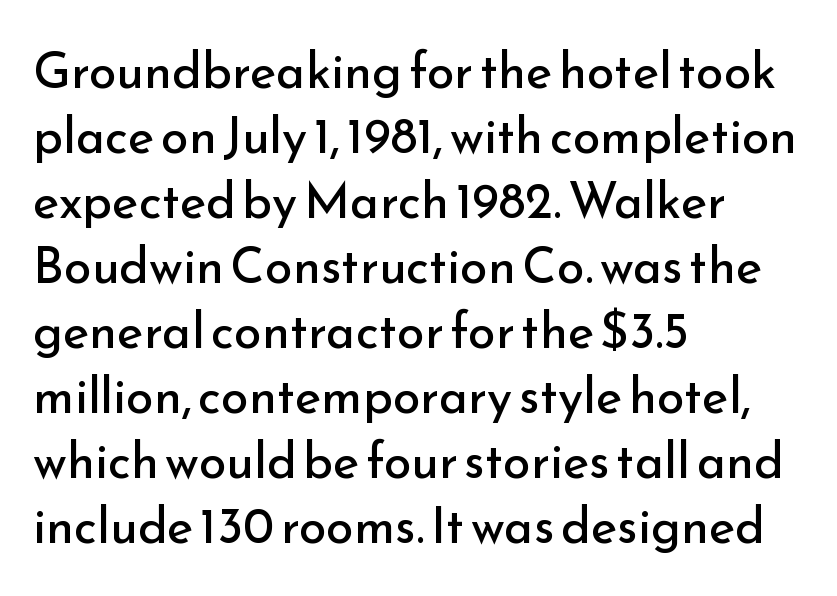
Q: Is the text bold? A: No.
Q: Is the text italic (slanted)? A: No, it is upright.
Q: Is the typeface a serif or a sans-serif typeface? A: Sans-serif.
Q: Is the text underlined? A: No.
Q: How is the paragraph aligned? A: Left-aligned.
Q: Is the spacing between letters normal or unusually wide? A: Normal.
Q: Is the spacing between lines tight, normal or loose? A: Normal.
Q: Width (condensed, normal, or wide)? A: Normal.
Q: Stroke contrast? A: Low.
Q: x-height? A: Small.
Q: Monospaced? A: No.
